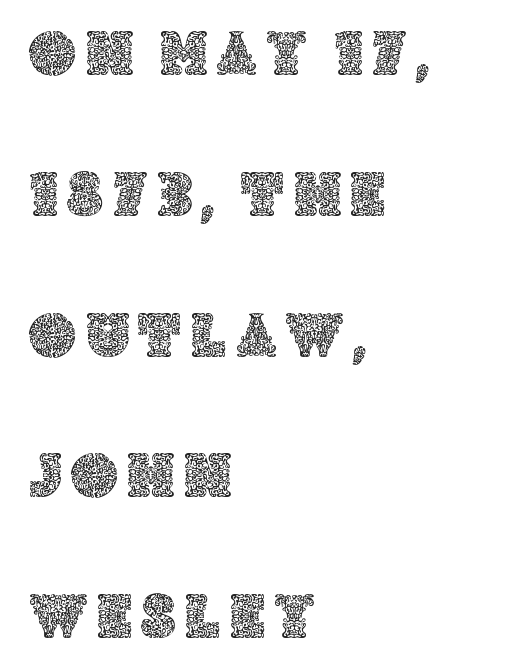
The lettering stays uniformly vertical, giving the passage a roman look. Spacing verdict: proportional, widths tailored to each character. What's the leading like? Stretched, with rows far apart. Rule under the text: the space is simply empty.
